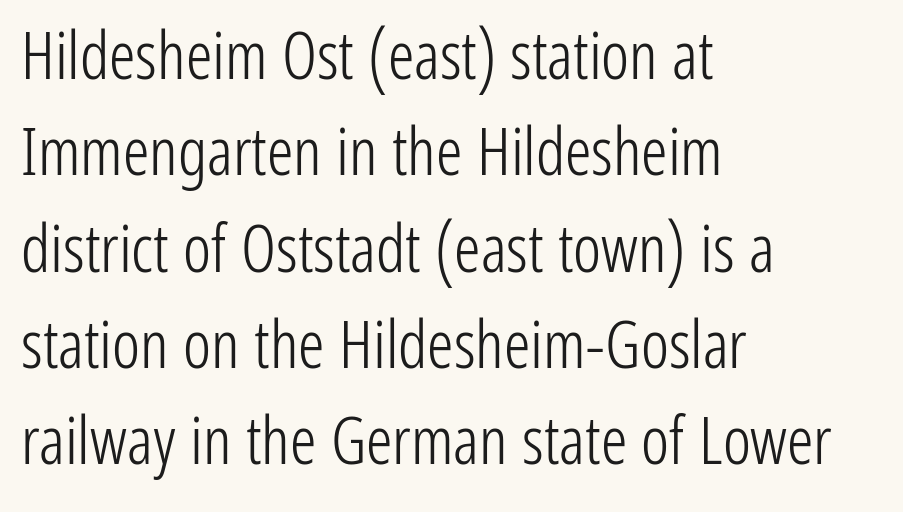
Q: Is the text bold? A: No.
Q: Is the text italic (slanted)? A: No, it is upright.
Q: Is the typeface a serif or a sans-serif typeface? A: Sans-serif.
Q: Is the text underlined? A: No.
Q: How is the paragraph aligned? A: Left-aligned.
Q: Is the spacing between letters normal or unusually wide? A: Normal.
Q: Is the spacing between lines tight, normal or loose? A: Normal.
Q: Width (condensed, normal, or wide)? A: Condensed.
Q: Stroke contrast? A: Low.
Q: x-height? A: Medium.
Q: Monospaced? A: No.
